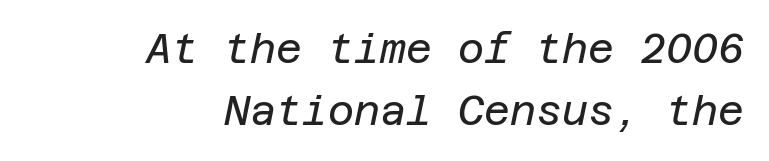
{"italic": "yes", "lean": "right", "slant_degrees": 12, "bold": "no", "weight": "regular", "width": "normal", "stroke_contrast": "low", "x_height": "large", "underline": "no", "align": "right", "line_spacing": "normal", "line_spacing_ratio": 1.56, "letter_spacing": "normal", "letter_spacing_em": 0.0, "glyph_px": 40}
